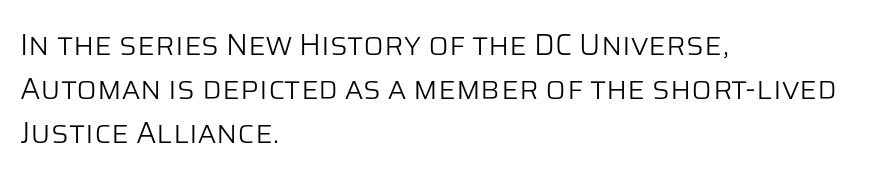
Q: Is the text bold? A: No.
Q: Is the text italic (slanted)? A: No, it is upright.
Q: Is the typeface a serif or a sans-serif typeface? A: Sans-serif.
Q: Is the text underlined? A: No.
Q: How is the paragraph aligned? A: Left-aligned.
Q: Is the spacing between letters normal or unusually wide? A: Normal.
Q: Is the spacing between lines tight, normal or loose? A: Normal.
Q: Width (condensed, normal, or wide)? A: Normal.
Q: Stroke contrast? A: Low.
Q: x-height? A: Large.
Q: Monospaced? A: No.
